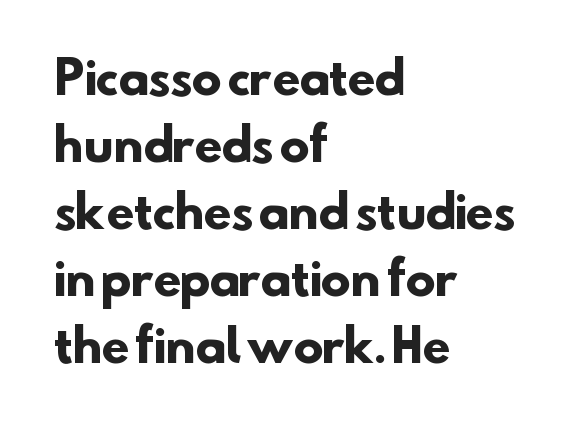
Glance below the letters and you will spot only blank space. In terms of letterspacing, this is plain default setting. The text block is weighted toward the left margin, trailing off unevenly rightward. A typesetter would call this proportional, since set widths differ per character.
